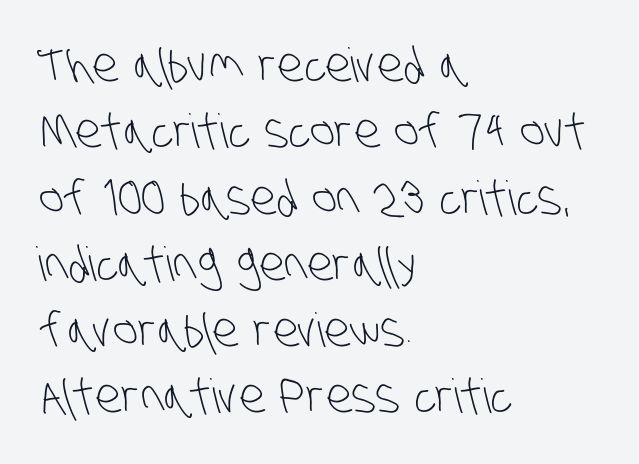
Q: Is the text bold? A: No.
Q: Is the typeface a serif or a sans-serif typeface? A: Sans-serif.
Q: Is the text underlined? A: No.
Q: How is the paragraph aligned? A: Left-aligned.
Q: Is the spacing between letters normal or unusually wide? A: Normal.
Q: Is the spacing between lines tight, normal or loose? A: Normal.
Q: Width (condensed, normal, or wide)? A: Condensed.
Q: Stroke contrast? A: Low.
Q: x-height? A: Large.
Q: Monospaced? A: No.
